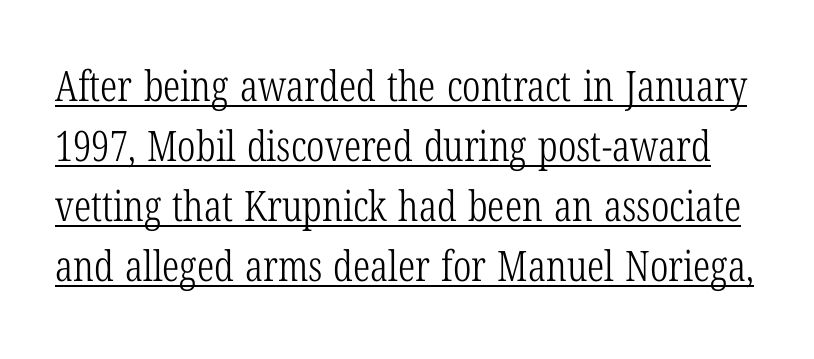
The leading is moderate, giving the passage an even texture. Posture: straight, roman, zero tilt. Standard letterfit; no display-style spreading of the glyphs. This is not heavy type; no bold has been used. These characters rest on top of a visible drawn line. Do the characters align in a grid? No, the font is proportional.
